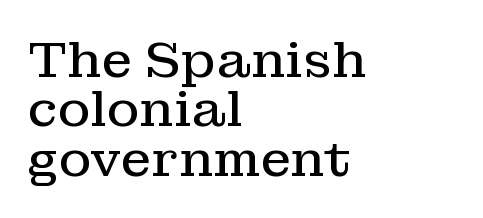
Heaviness? Minimal to ordinary, like unemphasized prose. The compositor pushed each line to the left boundary. Plain, unruled lines of type. Are there feet on the stems? There are — it's a serif. Looks like regular typesetting: each glyph gets only the width it needs. Tightly led — the rows are bunched.
